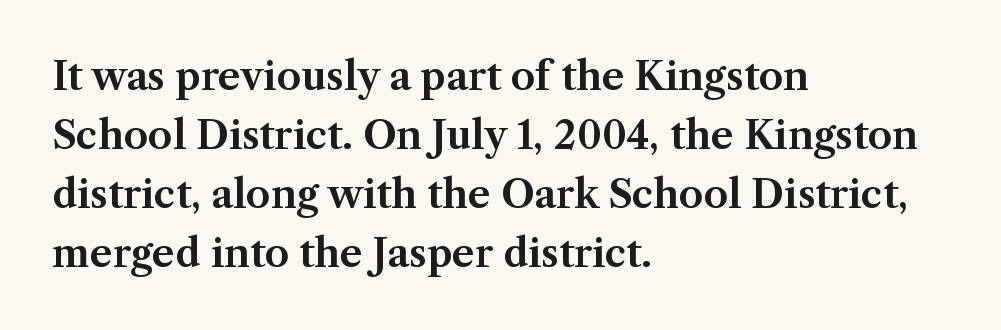
The image shows 39 px serif type, upright; set left-aligned, normal line spacing (1.51x), normal letter spacing, not underlined; medium stroke contrast and a medium x-height.
